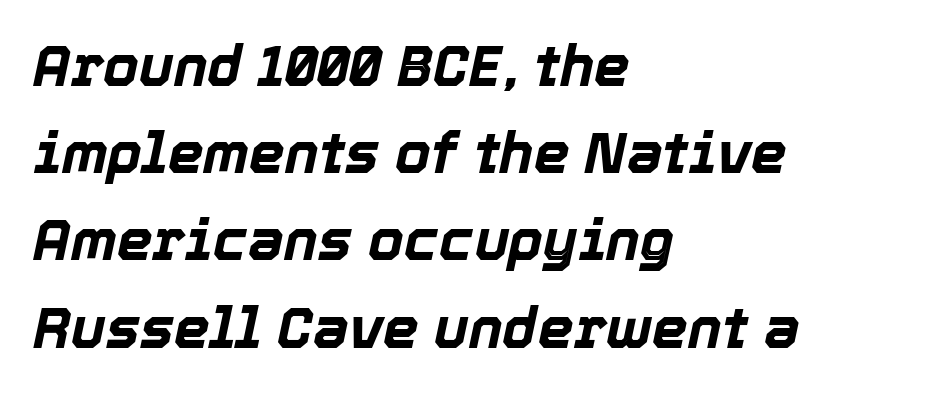
{"italic": "yes", "lean": "right", "slant_degrees": 12, "bold": "yes", "weight": "bold", "width": "normal", "x_height": "medium", "monospaced": "no", "underline": "no", "align": "left", "line_spacing": "normal", "line_spacing_ratio": 1.53, "letter_spacing": "normal", "letter_spacing_em": 0.0, "glyph_px": 57}
